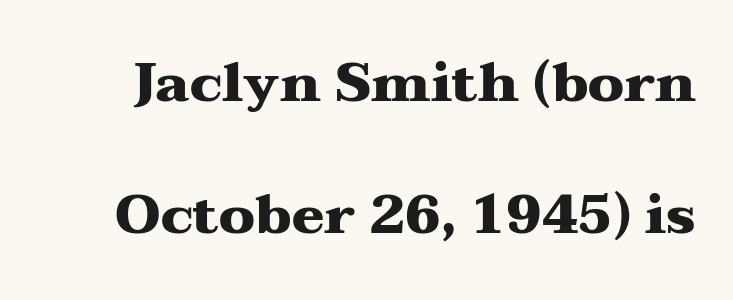
The rendering uses natural spacing where letterforms have individual widths. Old-style or modern, the face here clearly has serifs. If you measured baseline to baseline, you'd find a long distance. Chunky letters — that's bold for sure. Here the glyphs are tracked normally, forming tight word shapes. A bare baseline throughout the passage.
